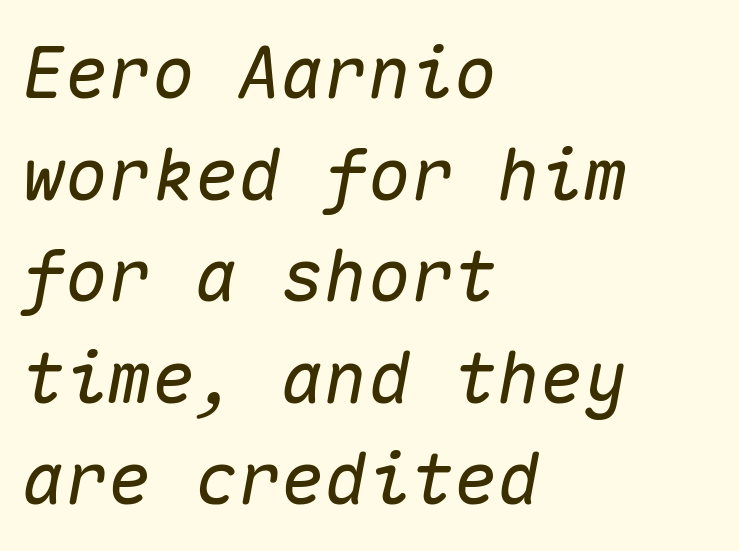
The passage shown is not underscored anywhere. Short note: letters normally spaced. Fixed-width glyphs throughout — classic coding-font behaviour. Notice how descenders clear the ascenders below comfortably — that's standard leading. Caption: multi-line text, flush left, ragged right.
